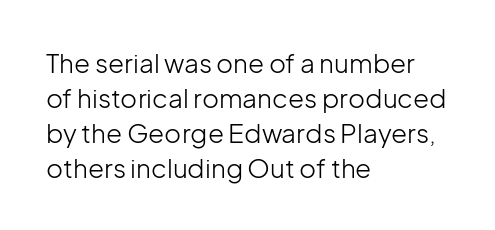
{"italic": "no", "bold": "no", "underline": "no", "align": "left", "line_spacing": "normal", "line_spacing_ratio": 1.34, "letter_spacing": "normal", "letter_spacing_em": 0.0, "glyph_px": 26}
